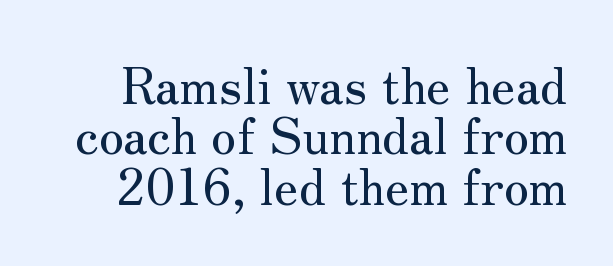
Here the glyphs are tracked normally, forming tight word shapes. Underline: absent. The face used here is proportionally spaced, like ordinary book or web type. If you measured baseline to baseline, you'd find a short distance. The font's upright variant was chosen for this text. Unlike a clean sans, this face finishes its strokes with serifs.
